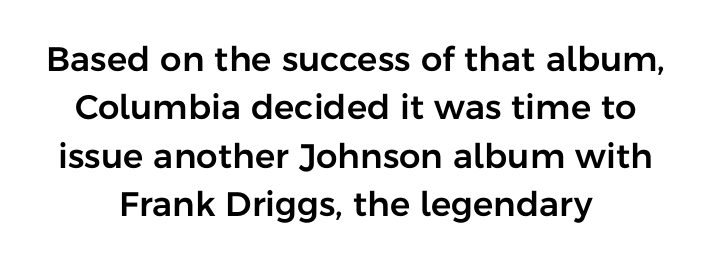
Q: Is the text italic (slanted)? A: No, it is upright.
Q: Is the typeface a serif or a sans-serif typeface? A: Sans-serif.
Q: Is the text underlined? A: No.
Q: How is the paragraph aligned? A: Centered.
Q: Is the spacing between letters normal or unusually wide? A: Normal.
Q: Is the spacing between lines tight, normal or loose? A: Normal.
Q: Width (condensed, normal, or wide)? A: Normal.
Q: Stroke contrast? A: Low.
Q: x-height? A: Medium.
Q: Monospaced? A: No.
